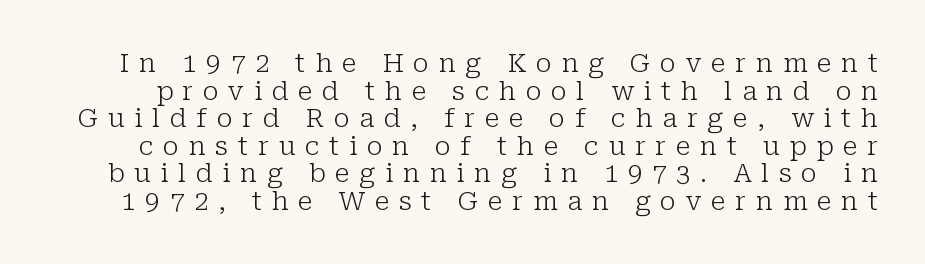
The image shows 26 px text type, upright; set tight line spacing (1.06x), unusually wide letter spacing (+0.37 em), not underlined.
